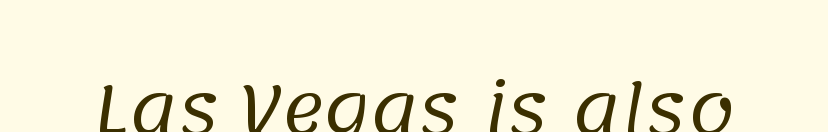
Q: Is the text bold? A: No.
Q: Is the typeface a serif or a sans-serif typeface? A: Sans-serif.
Q: Is the text underlined? A: No.
Q: Is the spacing between letters normal or unusually wide? A: Normal.
Q: Width (condensed, normal, or wide)? A: Normal.
Q: Stroke contrast? A: Low.
Q: x-height? A: Large.
Q: Monospaced? A: No.
